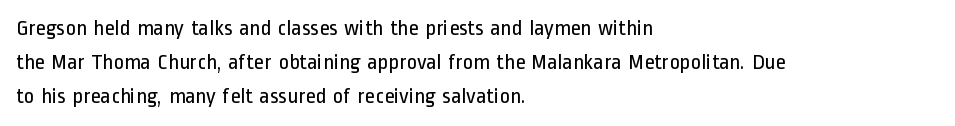
Q: Is the text bold? A: No.
Q: Is the text italic (slanted)? A: No, it is upright.
Q: Is the text underlined? A: No.
Q: How is the paragraph aligned? A: Left-aligned.
Q: Is the spacing between letters normal or unusually wide? A: Normal.
Q: Is the spacing between lines tight, normal or loose? A: Normal.
